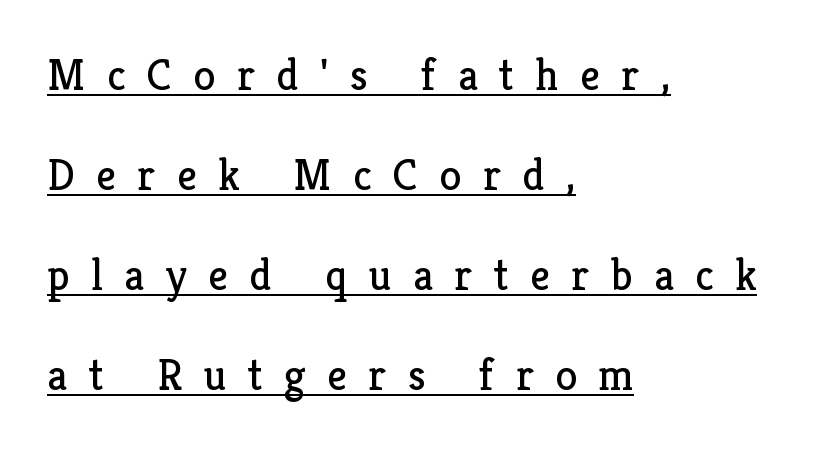
Q: Is the text bold? A: No.
Q: Is the text italic (slanted)? A: No, it is upright.
Q: Is the typeface a serif or a sans-serif typeface? A: Serif.
Q: Is the text underlined? A: Yes.
Q: How is the paragraph aligned? A: Left-aligned.
Q: Is the spacing between letters normal or unusually wide? A: Unusually wide.
Q: Is the spacing between lines tight, normal or loose? A: Loose.
Q: Width (condensed, normal, or wide)? A: Normal.
Q: Stroke contrast? A: Low.
Q: x-height? A: Medium.
Q: Monospaced? A: No.
